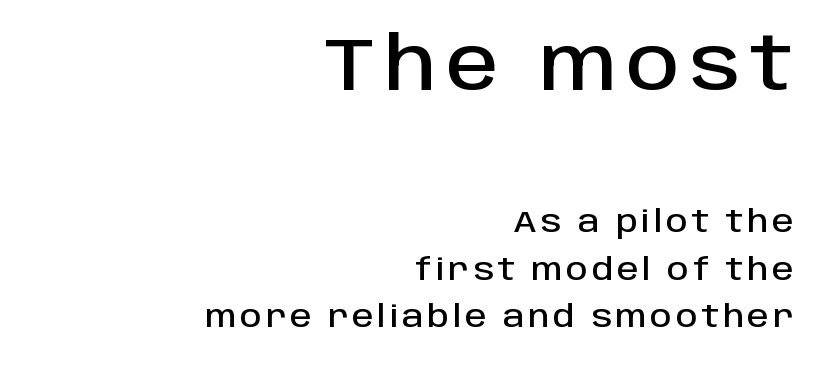
The image shows 74 px sans-serif type, upright; set right-aligned, normal line spacing (1.59x), not underlined; the first (top) block is 2.47x larger; low stroke contrast and a large x-height.
